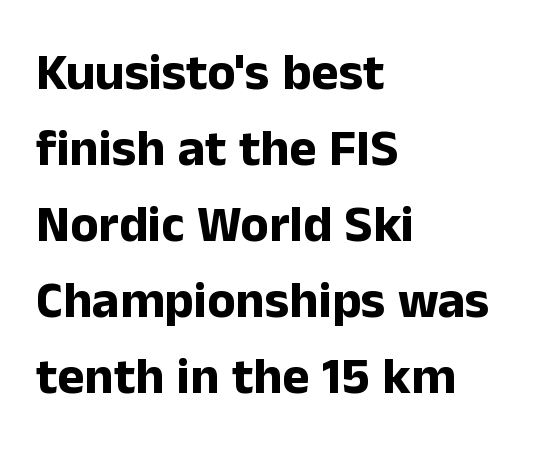
Q: Is the text bold? A: Yes.
Q: Is the text italic (slanted)? A: No, it is upright.
Q: Is the typeface a serif or a sans-serif typeface? A: Sans-serif.
Q: Is the text underlined? A: No.
Q: How is the paragraph aligned? A: Left-aligned.
Q: Is the spacing between letters normal or unusually wide? A: Normal.
Q: Is the spacing between lines tight, normal or loose? A: Normal.
Q: Width (condensed, normal, or wide)? A: Normal.
Q: Stroke contrast? A: Low.
Q: x-height? A: Medium.
Q: Monospaced? A: No.
